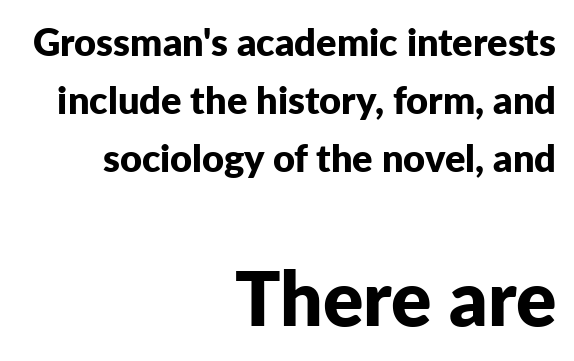
The paragraph has a hard right edge and a soft left edge. Does the bottom block carry the larger type? Yes, it does. Its strokes are broad and dark, the hallmark of bold type. The baseline area is clear. Is this a sans? Yes — the strokes have no serifs.
